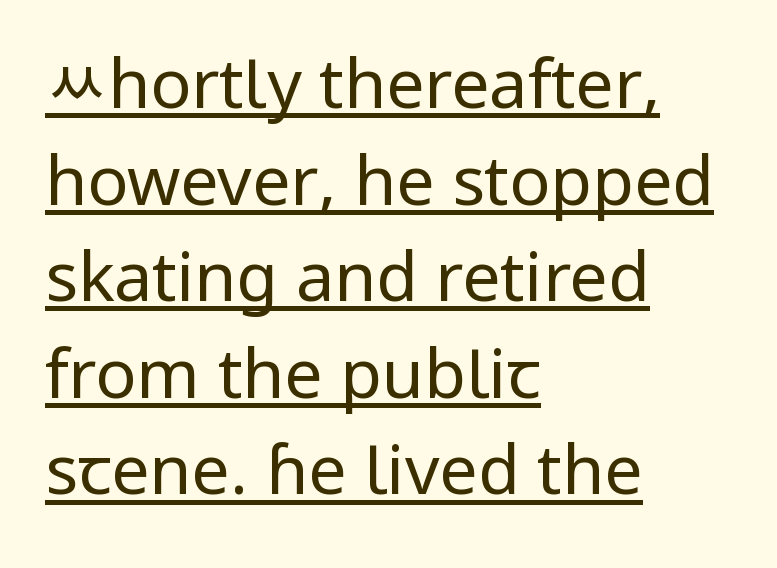
The typography opts for an upright posture over an oblique one. Look at the tracking — it's just the regular setting, nothing added. Note the varied advance widths — an 'i' is clearly narrower than an 'm'. One glance says typical: line gaps are just what's usual. The passage is arranged the way most books set body copy — flush left.
